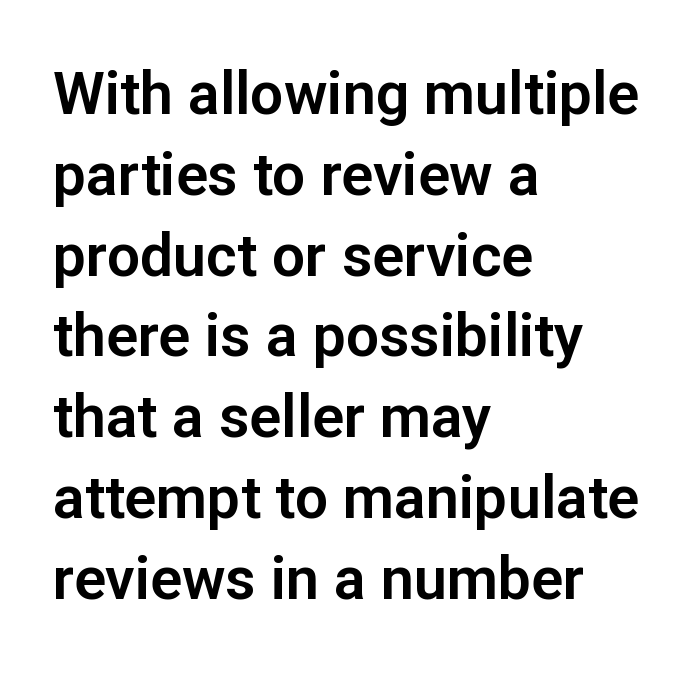
Q: Is the text italic (slanted)? A: No, it is upright.
Q: Is the typeface a serif or a sans-serif typeface? A: Sans-serif.
Q: Is the text underlined? A: No.
Q: How is the paragraph aligned? A: Left-aligned.
Q: Is the spacing between letters normal or unusually wide? A: Normal.
Q: Is the spacing between lines tight, normal or loose? A: Normal.
Q: Width (condensed, normal, or wide)? A: Normal.
Q: Stroke contrast? A: Low.
Q: x-height? A: Medium.
Q: Monospaced? A: No.
